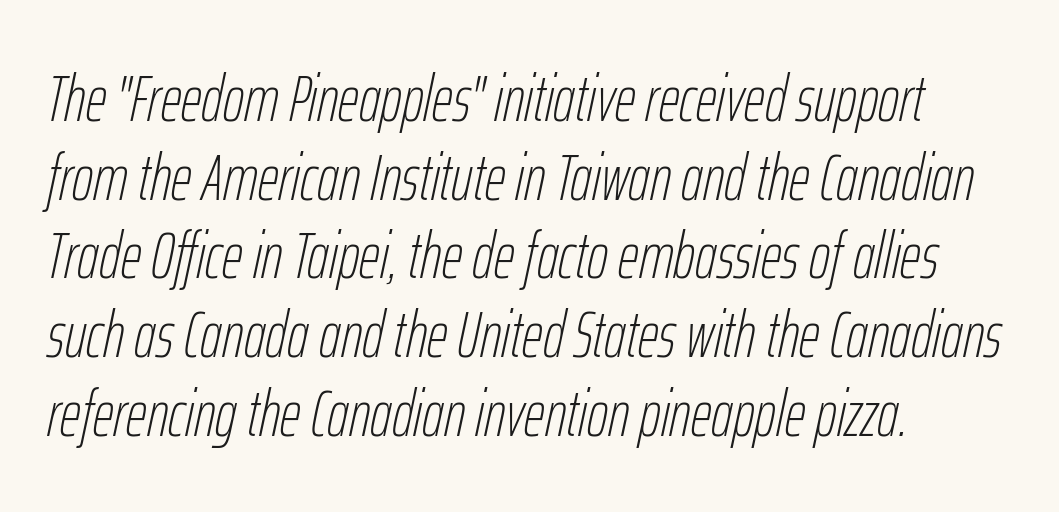
Only glyphs here, with clear space below each row. Is the block centered? No — it sits flush against the left margin. The rendering uses natural spacing where letterforms have individual widths. Notice how the stems are inclined rather than vertical — that's the hallmark of italics. Vertical stems look standard width or narrower in stroke.
